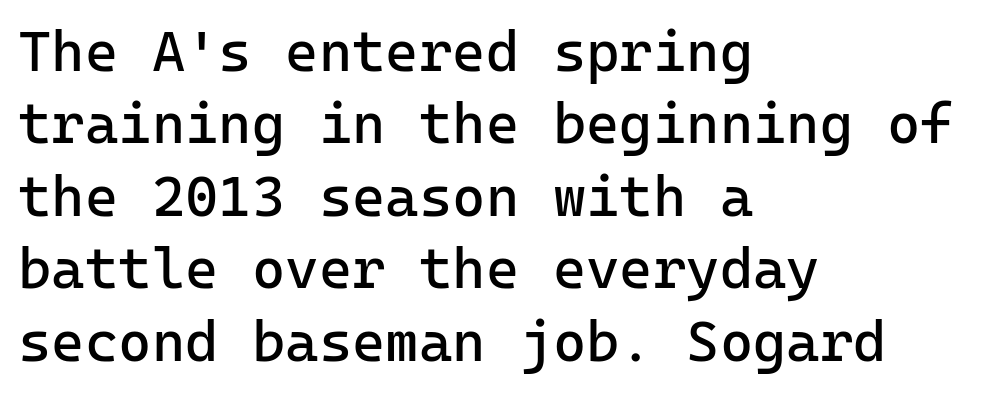
The image shows 57 px regular-weight sans-serif type, upright, monospaced; set left-aligned, normal line spacing (1.27x), normal letter spacing, not underlined; low stroke contrast and a medium x-height.
